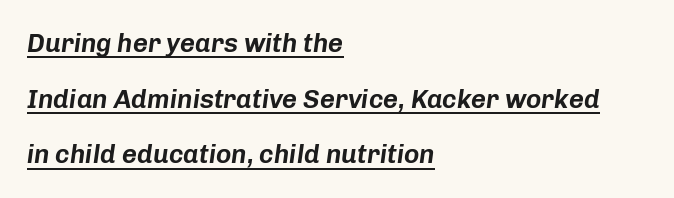
Q: Is the text italic (slanted)? A: Yes, it leans right by about 8 degrees.
Q: Is the text underlined? A: Yes.
Q: How is the paragraph aligned? A: Left-aligned.
Q: Is the spacing between letters normal or unusually wide? A: Normal.
Q: Is the spacing between lines tight, normal or loose? A: Loose.
